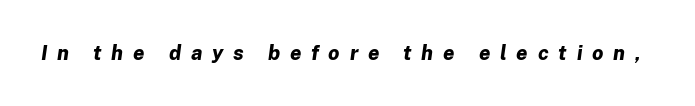
Summary of weight: heavy, a full bold. Descender tails drop into unmarked territory. Slant detected: the letters are inclined. Honestly, the letter spacing is so wide it's the main thing you notice.
